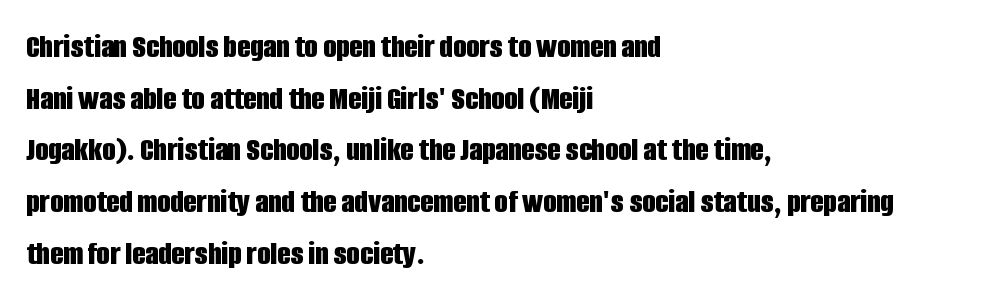
The passage shown is typeset with a sans-serif family. Horizontal bands of white between lines are of average thickness. If you drew a ruler down the left edge, every line would touch it. The passage shown is typed in a proportional face where columns would drift.
